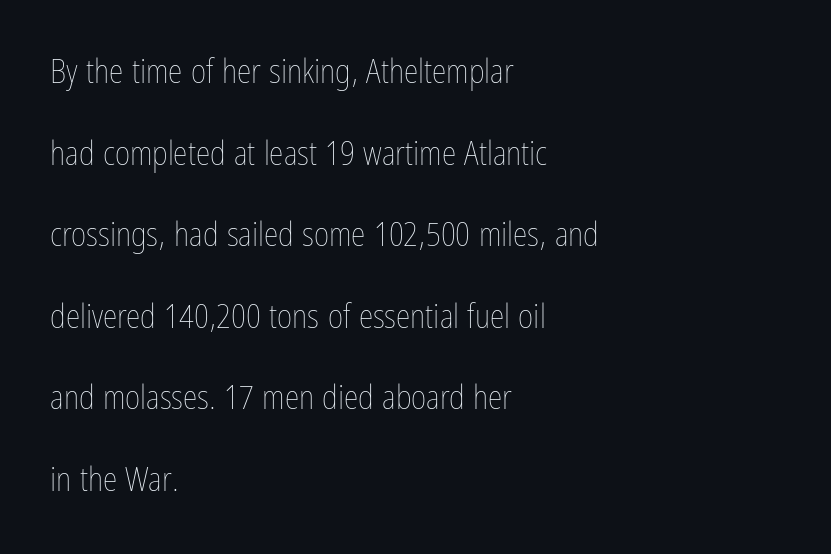
{"italic": "no", "bold": "no", "weight": "thin", "width": "condensed", "stroke_contrast": "low", "x_height": "medium", "monospaced": "no", "underline": "no", "align": "left", "line_spacing": "loose", "line_spacing_ratio": 2.47, "letter_spacing": "normal", "letter_spacing_em": 0.0, "glyph_px": 33}
